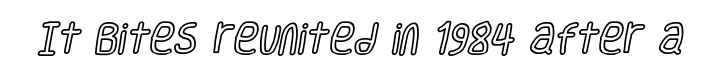
Q: Is the text italic (slanted)? A: Yes.
Q: Is the text underlined? A: No.
Q: Is the spacing between letters normal or unusually wide? A: Normal.
Q: Width (condensed, normal, or wide)? A: Condensed.
Q: x-height? A: Large.
Q: Monospaced? A: No.
